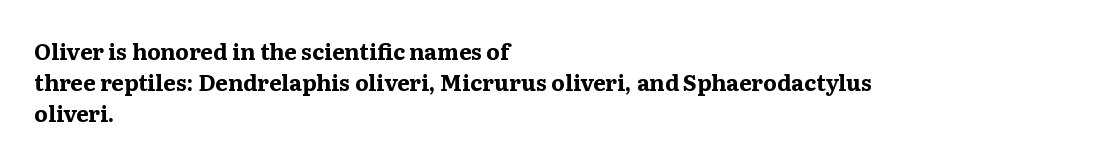
No italicization has been applied; the sample stays upright. The line-height multiplier appears to be the usual default. The face used here has the dense, thick strokes of a bold. Clear beneath every line of the passage. Each word holds together tightly as a unit, with standard inter-letter gaps. The typesetter chose a ragged-right arrangement here.
